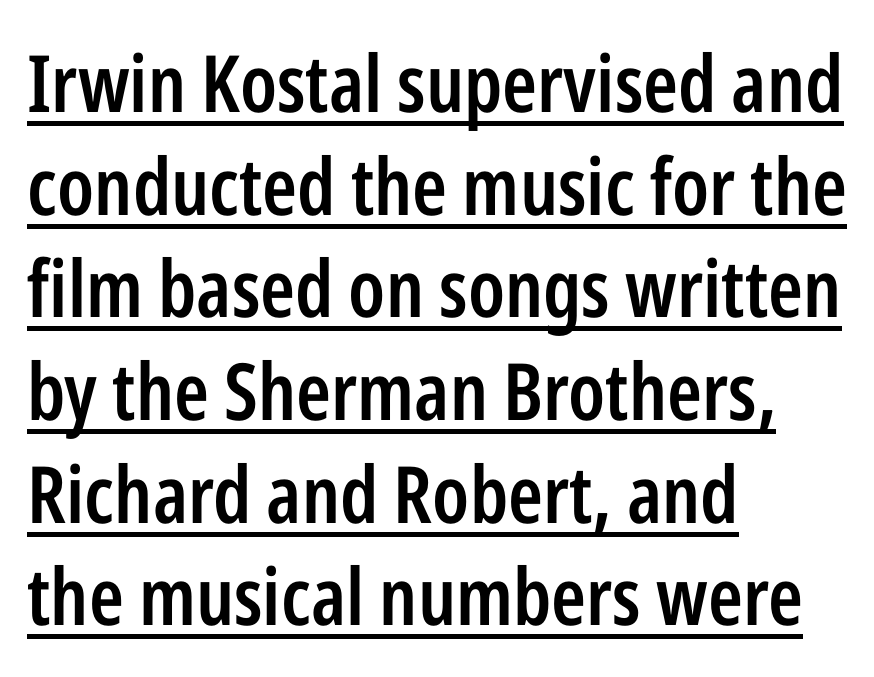
Character widths vary here, with narrow letters taking less room than wide ones. Emphasis is given by a line drawn under the lettering. Tracking value appears to be zero — textbook default spacing. Typographic density is moderately raised because the face is semibold.
